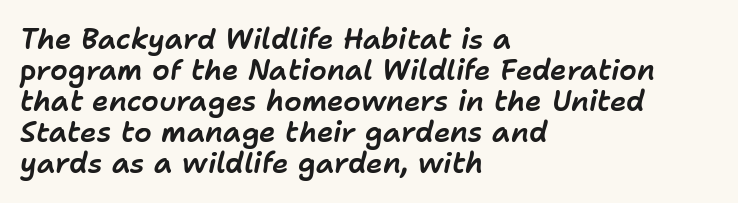
The image shows 28 px text type, italic (leaning right); set left-aligned, tight line spacing (1.11x), normal letter spacing, not underlined; low stroke contrast and a medium x-height.
